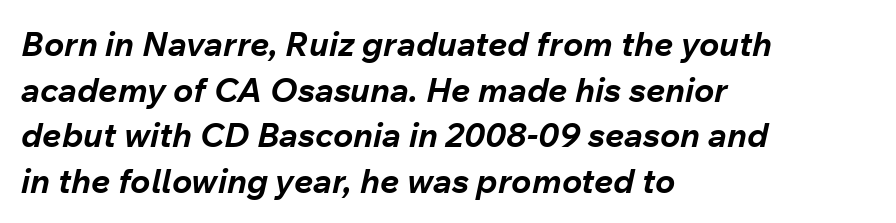
Q: Is the text bold? A: Yes.
Q: Is the text italic (slanted)? A: Yes, it leans right by about 12 degrees.
Q: Is the text underlined? A: No.
Q: How is the paragraph aligned? A: Left-aligned.
Q: Is the spacing between letters normal or unusually wide? A: Normal.
Q: Is the spacing between lines tight, normal or loose? A: Normal.
Q: Width (condensed, normal, or wide)? A: Normal.
Q: Stroke contrast? A: Low.
Q: x-height? A: Medium.
Q: Monospaced? A: No.
